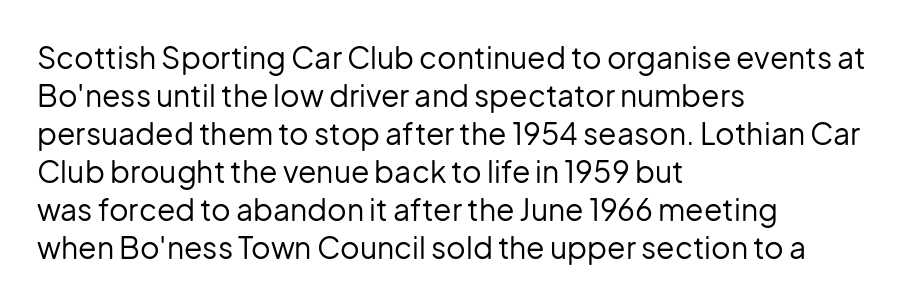
The image shows 30 px regular-weight sans-serif type, upright; set left-aligned, normal line spacing (1.27x), normal letter spacing, not underlined; low stroke contrast and a medium x-height.
